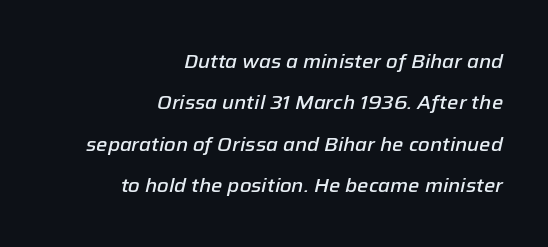
The image shows 20 px text type, italic (leaning right); set right-aligned, loose line spacing (2.07x), normal letter spacing, not underlined.
